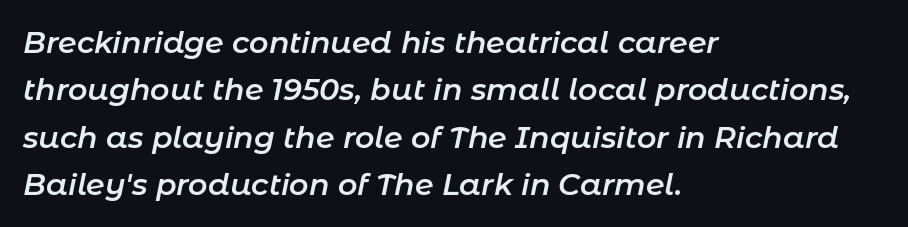
Q: Is the text bold? A: Semi-bold.
Q: Is the text italic (slanted)? A: Yes, it leans right by about 11 degrees.
Q: Is the text underlined? A: No.
Q: How is the paragraph aligned? A: Left-aligned.
Q: Is the spacing between letters normal or unusually wide? A: Normal.
Q: Is the spacing between lines tight, normal or loose? A: Normal.
Q: Width (condensed, normal, or wide)? A: Normal.
Q: Stroke contrast? A: Low.
Q: x-height? A: Medium.
Q: Monospaced? A: No.
